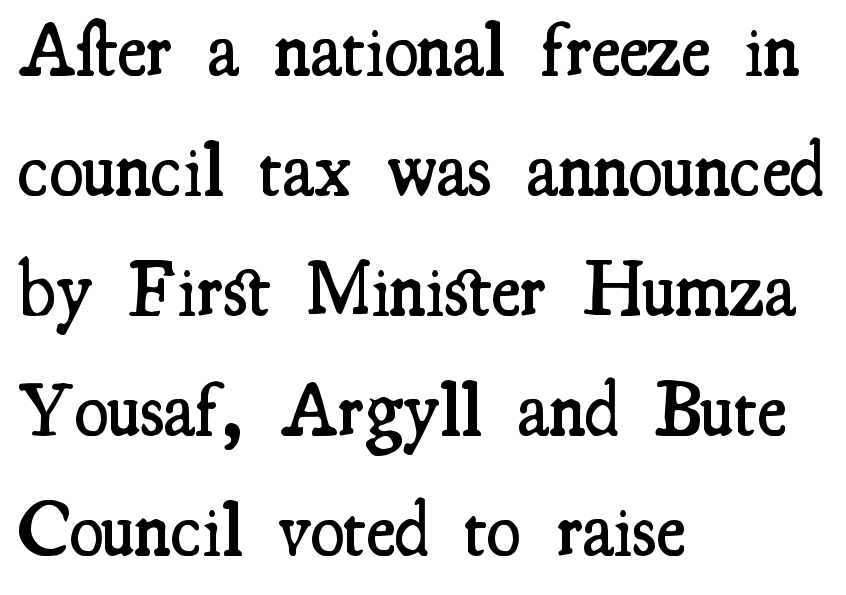
Q: Is the text bold? A: Semi-bold.
Q: Is the text italic (slanted)? A: No, it is upright.
Q: Is the typeface a serif or a sans-serif typeface? A: Serif.
Q: Is the text underlined? A: No.
Q: How is the paragraph aligned? A: Left-aligned.
Q: Is the spacing between letters normal or unusually wide? A: Normal.
Q: Is the spacing between lines tight, normal or loose? A: Normal.
Q: Width (condensed, normal, or wide)? A: Condensed.
Q: Stroke contrast? A: Medium.
Q: x-height? A: Small.
Q: Monospaced? A: No.
